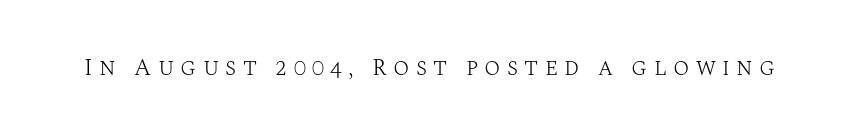
{"italic": "no", "bold": "no", "underline": "no", "letter_spacing": "wide", "letter_spacing_em": 0.26, "glyph_px": 24}
